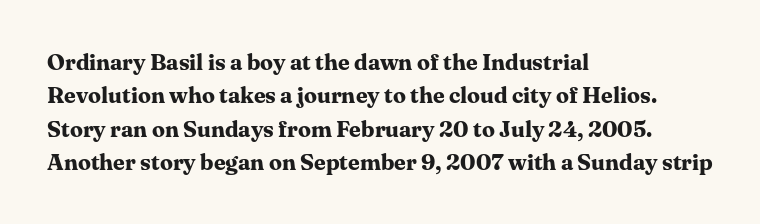
The image shows 23 px bold type, upright; set left-aligned, normal line spacing (1.45x), normal letter spacing, not underlined.
